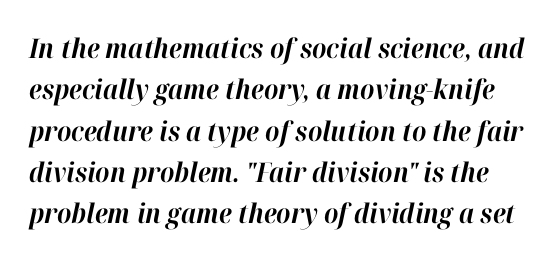
The passage shown leans; its letterforms are oblique. Heavy-handed strokes throughout: this text is bold. These lines keep a tight, regular rhythm from letter to letter. Anything drawn beneath the words? Only blank space. Successive baselines arrive at the customary interval.
